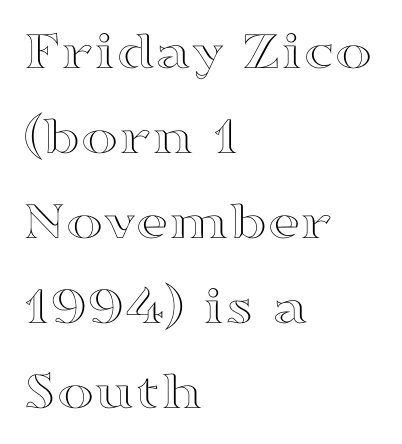
The image shows 56 px wide type, upright; set left-aligned, normal line spacing (1.52x), normal letter spacing, not underlined; a medium x-height.
